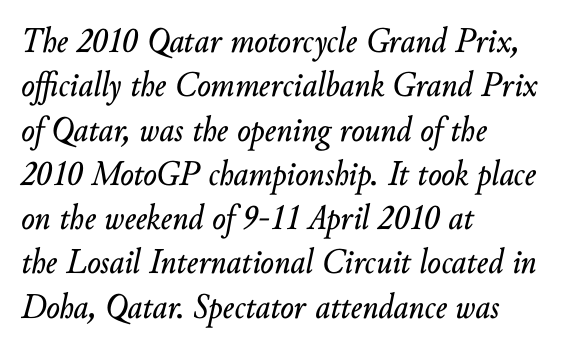
Q: Is the text italic (slanted)? A: Yes, it leans right by about 10 degrees.
Q: Is the text underlined? A: No.
Q: How is the paragraph aligned? A: Left-aligned.
Q: Is the spacing between letters normal or unusually wide? A: Normal.
Q: Width (condensed, normal, or wide)? A: Normal.
Q: Stroke contrast? A: Low.
Q: x-height? A: Small.
Q: Monospaced? A: No.
